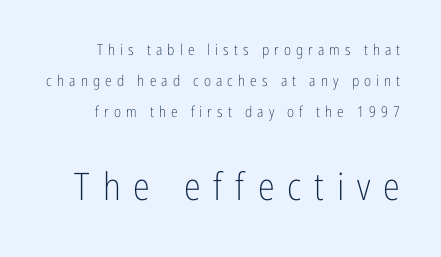
Q: Is the text bold? A: No.
Q: Is the text italic (slanted)? A: No, it is upright.
Q: Is the typeface a serif or a sans-serif typeface? A: Sans-serif.
Q: Is the text underlined? A: No.
Q: How is the paragraph aligned? A: Right-aligned.
Q: Is the spacing between letters normal or unusually wide? A: Unusually wide.
Q: Is the spacing between lines tight, normal or loose? A: Loose.
Q: Which block of text is set in a larger size, the first (top) or the second (bottom)? A: The second (bottom) one.
Q: Width (condensed, normal, or wide)? A: Condensed.
Q: Stroke contrast? A: Low.
Q: x-height? A: Medium.
Q: Monospaced? A: No.
